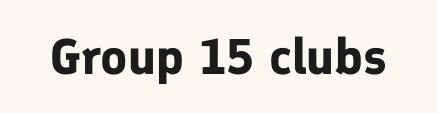
{"serif": "no", "italic": "no", "bold": "yes", "weight": "bold", "width": "normal", "stroke_contrast": "low", "x_height": "medium", "monospaced": "no", "underline": "no", "letter_spacing": "normal", "letter_spacing_em": 0.0, "glyph_px": 50}
